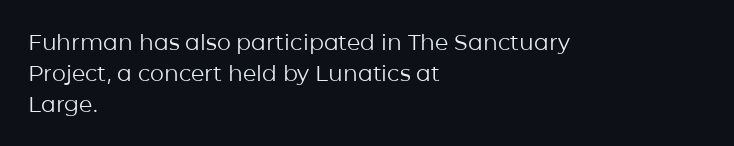
Q: Is the text bold? A: No.
Q: Is the text italic (slanted)? A: No, it is upright.
Q: Is the text underlined? A: No.
Q: How is the paragraph aligned? A: Left-aligned.
Q: Is the spacing between letters normal or unusually wide? A: Normal.
Q: Is the spacing between lines tight, normal or loose? A: Normal.
